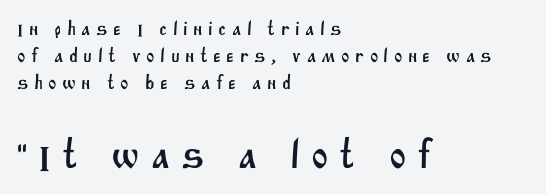
{"serif": "no", "width": "normal", "stroke_contrast": "medium", "x_height": "large", "monospaced": "no", "underline": "no", "align": "left", "line_spacing": "normal", "line_spacing_ratio": 1.35, "letter_spacing": "wide", "letter_spacing_em": 0.27, "larger_block": "second", "size_ratio": 2.05, "glyph_px": 41}
